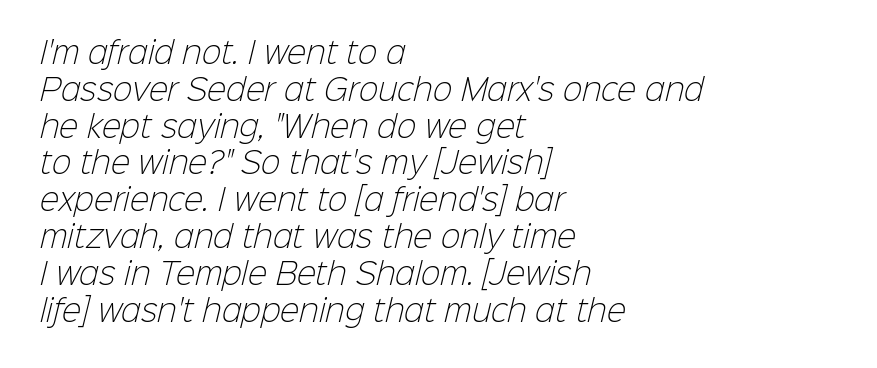
The image shows 29 px light sans-serif type; set left-aligned, normal line spacing (1.27x), normal letter spacing, not underlined; low stroke contrast and a medium x-height.
